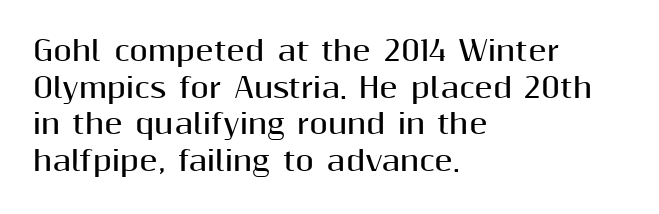
The image shows 27 px bold type, upright; set left-aligned, normal line spacing (1.36x), normal letter spacing, not underlined.
